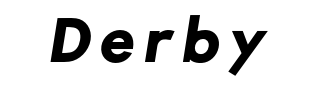
{"serif": "no", "width": "normal", "stroke_contrast": "low", "x_height": "medium", "monospaced": "no", "underline": "no", "glyph_px": 54}
